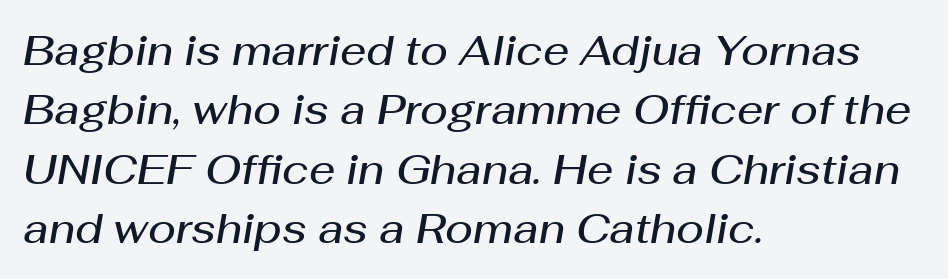
The baseline area is clear. Notice how the passage keeps a crisp vertical edge on the left only. An italicized treatment has been applied to the whole sample. Inter-character spacing is left at the font's built-in metrics.
